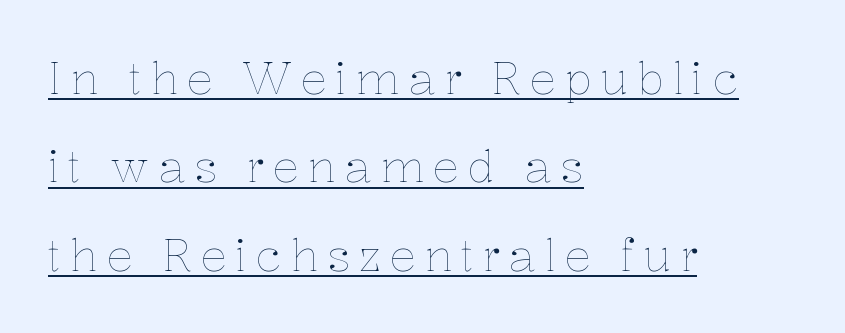
The image shows 44 px thin type, upright; set left-aligned, loose line spacing (2.01x), underlined; low stroke contrast and a medium x-height.
